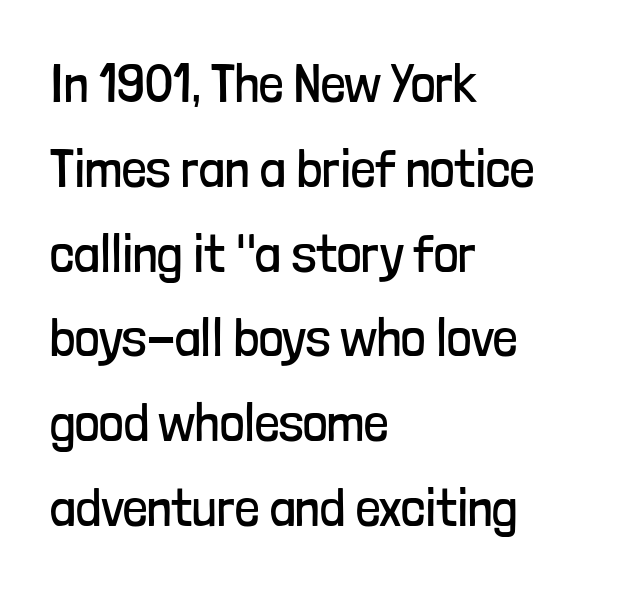
{"serif": "no", "italic": "no", "bold": "no", "weight": "regular", "width": "condensed", "stroke_contrast": "low", "x_height": "medium", "monospaced": "no", "underline": "no", "align": "left", "line_spacing": "normal", "line_spacing_ratio": 1.57, "letter_spacing": "normal", "letter_spacing_em": 0.0, "glyph_px": 54}
